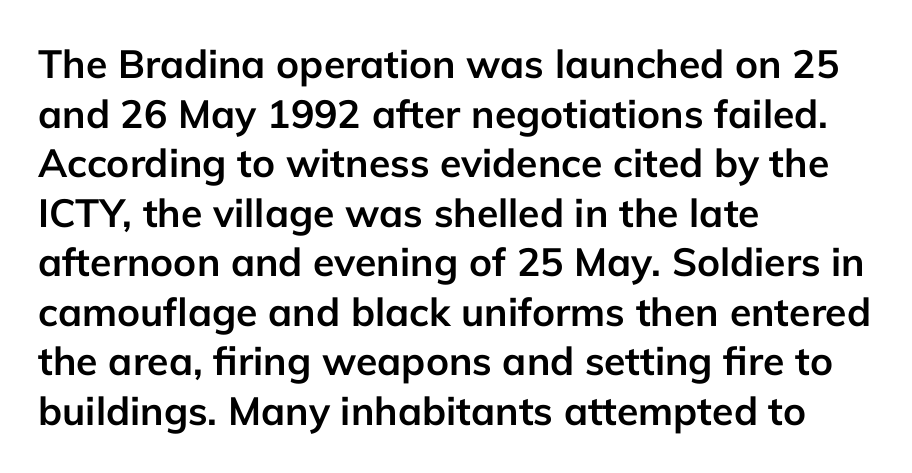
The image shows 39 px semibold sans-serif type, upright; set left-aligned, normal line spacing (1.27x), normal letter spacing, not underlined; low stroke contrast and a medium x-height.
